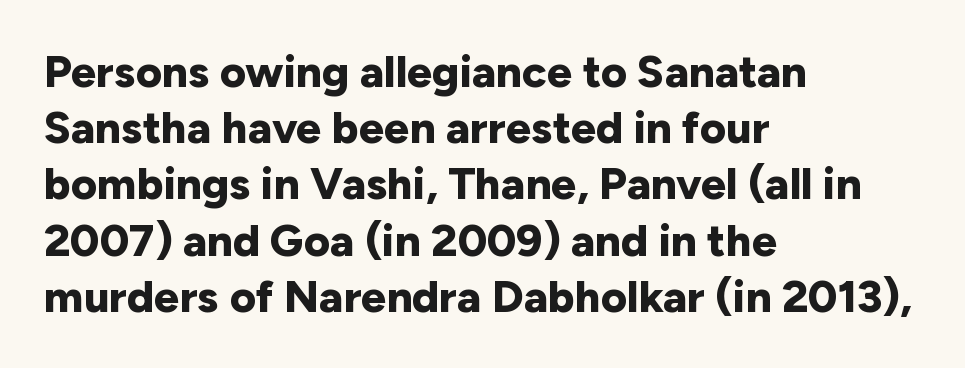
The image shows 45 px bold sans-serif type, upright; set left-aligned, normal line spacing (1.25x), normal letter spacing, not underlined; low stroke contrast and a medium x-height.
